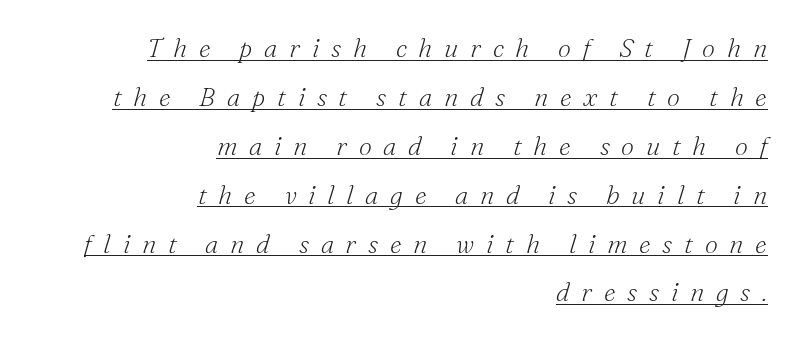
The setting favours the right margin, as signatures and pull-quotes sometimes do. Here the glyphs are tracked loosely, breaking word shapes into spaced letters. The letterforms sit at book weight or below. The rendering applies a slant to the glyphs. This is underlined copy, the kind a proofreader might mark for attention.
